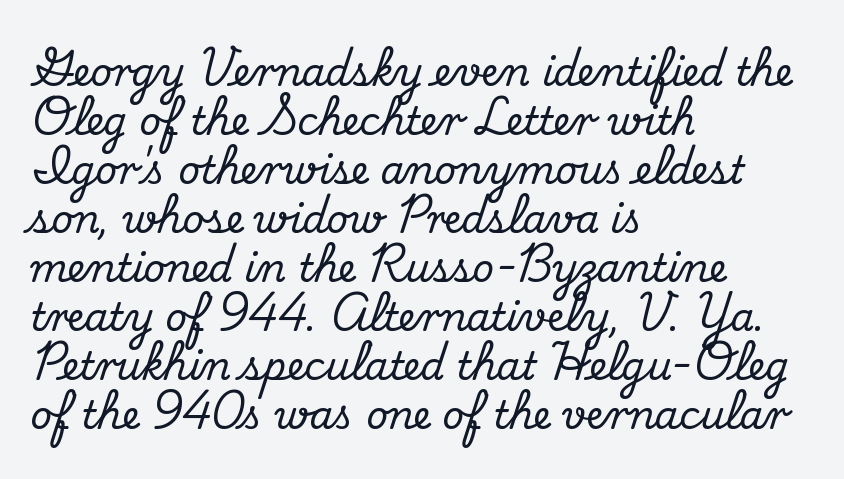
{"serif": "yes", "width": "normal", "stroke_contrast": "medium", "x_height": "small", "monospaced": "no", "underline": "no", "align": "left", "line_spacing": "normal", "line_spacing_ratio": 1.29, "letter_spacing": "normal", "letter_spacing_em": 0.0, "glyph_px": 38}
